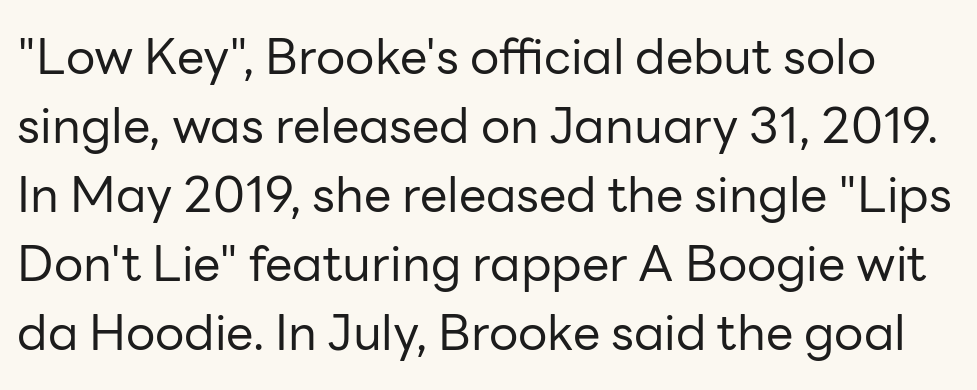
{"serif": "no", "italic": "no", "bold": "no", "weight": "regular", "width": "normal", "stroke_contrast": "low", "x_height": "medium", "monospaced": "no", "underline": "no", "line_spacing": "normal", "line_spacing_ratio": 1.41, "letter_spacing": "normal", "letter_spacing_em": 0.0, "glyph_px": 49}
